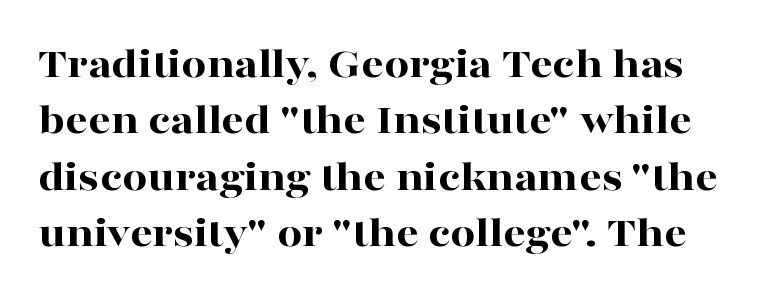
Q: Is the text bold? A: Yes.
Q: Is the text italic (slanted)? A: No, it is upright.
Q: Is the typeface a serif or a sans-serif typeface? A: Serif.
Q: Is the text underlined? A: No.
Q: Is the spacing between letters normal or unusually wide? A: Normal.
Q: Is the spacing between lines tight, normal or loose? A: Normal.
Q: Width (condensed, normal, or wide)? A: Wide.
Q: Stroke contrast? A: High.
Q: x-height? A: Medium.
Q: Monospaced? A: No.
